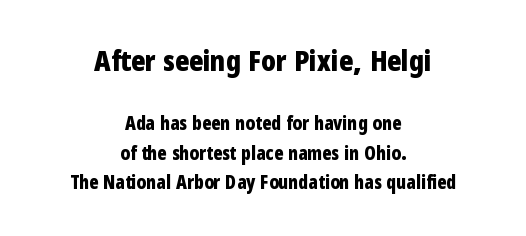
Q: Is the text bold? A: Yes.
Q: Is the text italic (slanted)? A: No, it is upright.
Q: Is the typeface a serif or a sans-serif typeface? A: Sans-serif.
Q: Is the text underlined? A: No.
Q: How is the paragraph aligned? A: Centered.
Q: Is the spacing between letters normal or unusually wide? A: Normal.
Q: Is the spacing between lines tight, normal or loose? A: Normal.
Q: Which block of text is set in a larger size, the first (top) or the second (bottom)? A: The first (top) one.
Q: Width (condensed, normal, or wide)? A: Condensed.
Q: Stroke contrast? A: Low.
Q: x-height? A: Medium.
Q: Monospaced? A: No.
